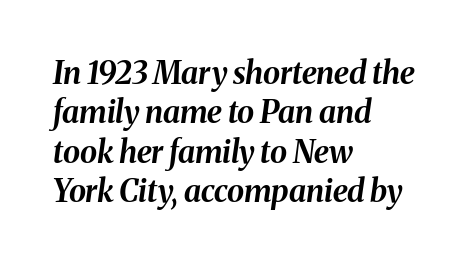
{"italic": "yes", "lean": "right", "slant_degrees": 8, "bold": "yes", "weight": "bold", "width": "normal", "stroke_contrast": "medium", "x_height": "medium", "monospaced": "no", "underline": "no", "align": "left", "line_spacing": "normal", "line_spacing_ratio": 1.27, "letter_spacing": "normal", "letter_spacing_em": 0.0, "glyph_px": 31}
